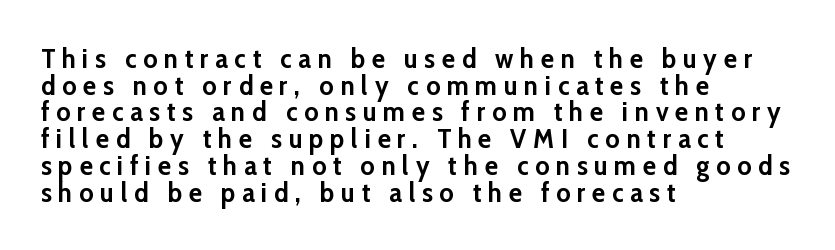
The rendering uses a small line-height, squeezing the rows. A full-strength bold gives these letters their thick strokes. The setting favours the left margin, as ordinary paragraphs usually do. Posture: upright roman. Spacing between characters has been opened up far beyond the box default. The area under the type is left untouched.
